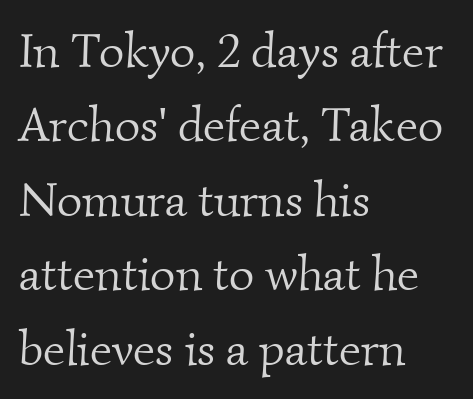
{"serif": "yes", "bold": "no", "weight": "light", "width": "normal", "stroke_contrast": "medium", "x_height": "small", "monospaced": "no", "underline": "no", "align": "left", "line_spacing": "normal", "line_spacing_ratio": 1.52, "letter_spacing": "normal", "letter_spacing_em": 0.0, "glyph_px": 49}
